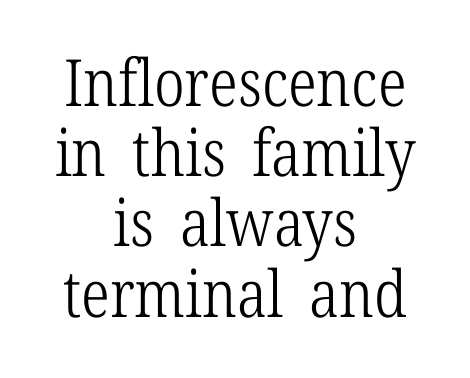
Q: Is the text bold? A: No.
Q: Is the text italic (slanted)? A: No, it is upright.
Q: Is the typeface a serif or a sans-serif typeface? A: Serif.
Q: Is the text underlined? A: No.
Q: How is the paragraph aligned? A: Centered.
Q: Is the spacing between letters normal or unusually wide? A: Normal.
Q: Is the spacing between lines tight, normal or loose? A: Tight.
Q: Width (condensed, normal, or wide)? A: Condensed.
Q: Stroke contrast? A: Low.
Q: x-height? A: Medium.
Q: Monospaced? A: No.
